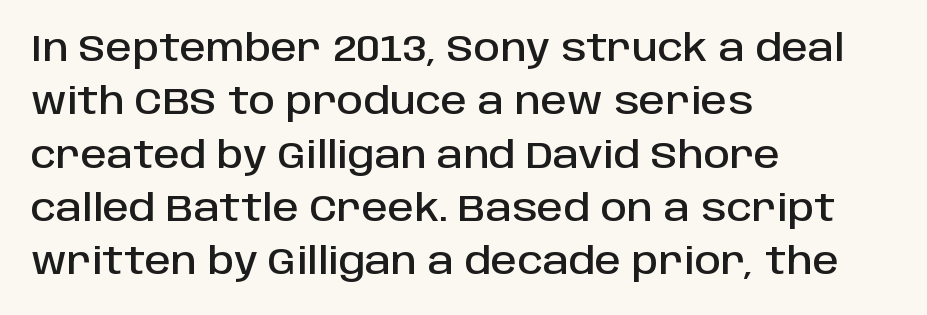
Q: Is the text italic (slanted)? A: No, it is upright.
Q: Is the typeface a serif or a sans-serif typeface? A: Sans-serif.
Q: Is the text underlined? A: No.
Q: How is the paragraph aligned? A: Left-aligned.
Q: Is the spacing between letters normal or unusually wide? A: Normal.
Q: Is the spacing between lines tight, normal or loose? A: Normal.
Q: Width (condensed, normal, or wide)? A: Normal.
Q: Stroke contrast? A: Low.
Q: x-height? A: Large.
Q: Monospaced? A: No.
